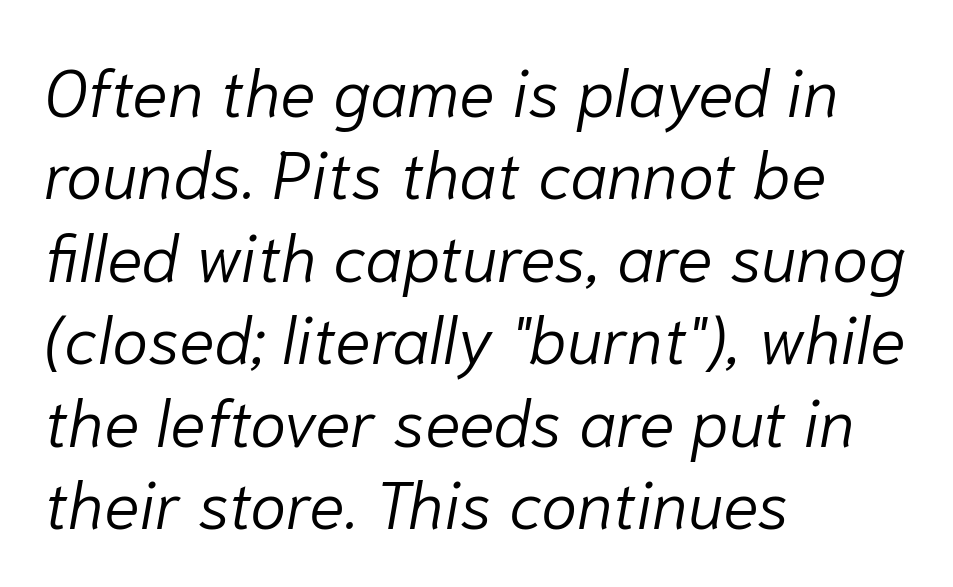
The image shows 66 px light type, italic (leaning right); set left-aligned, normal line spacing (1.25x), normal letter spacing, not underlined; low stroke contrast and a medium x-height.
